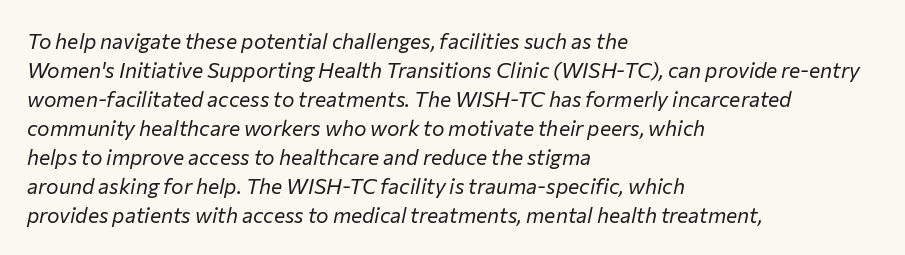
The image shows 21 px text type, italic (leaning right); set left-aligned, normal line spacing (1.38x), normal letter spacing, not underlined.
